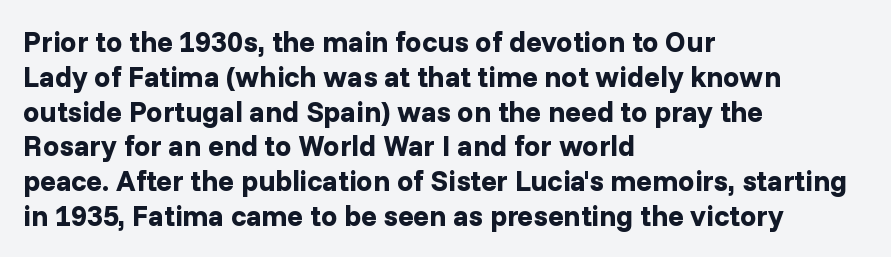
The image shows 29 px bold sans-serif type, upright; set left-aligned, line spacing 1.2x, normal letter spacing, not underlined; low stroke contrast and a medium x-height.
